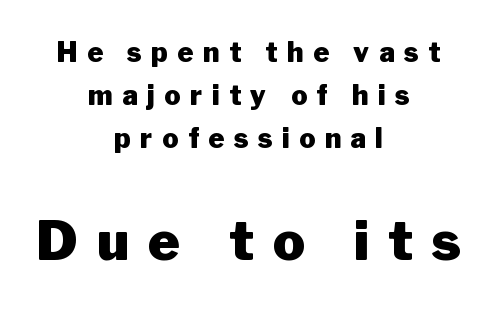
This sample has the flowing, uneven cadence of proportional lettering. Descender tails drop into unmarked territory. Type style note: lacks serifs. Horizontally, the lines are justified to the midpoint only. The letters stand straight up with perfectly vertical stems. Pretty heavy lettering here — definitely bold.
